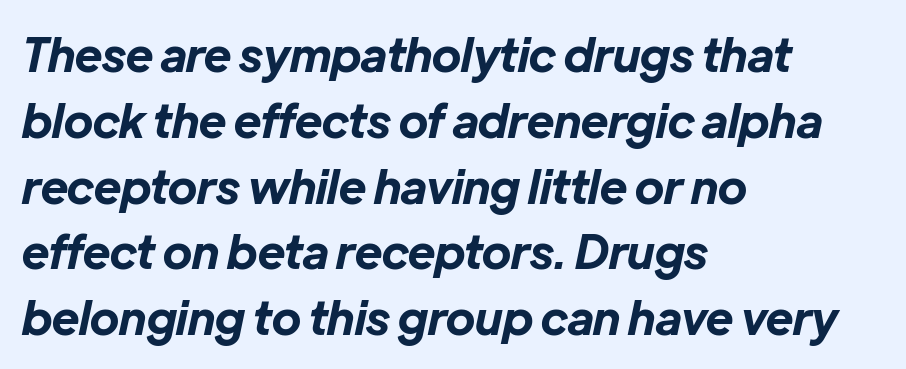
The vertical gap from one line to the next is medium. The lines are quadded left. In terms of letterspacing, this is plain default setting. The passage shown is typed in a proportional face where columns would drift. The strip under each line holds only bare page.
